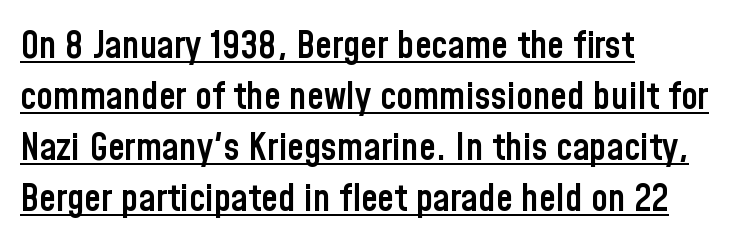
The image shows 38 px semibold, condensed sans-serif type, upright; set left-aligned, normal line spacing (1.34x), normal letter spacing, underlined; low stroke contrast and a medium x-height.
